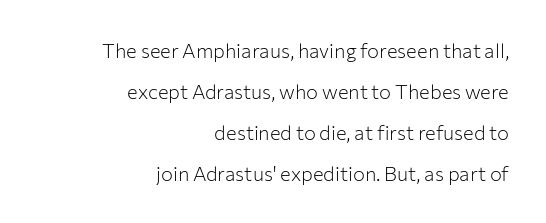
Q: Is the text bold? A: No.
Q: Is the text italic (slanted)? A: No, it is upright.
Q: Is the text underlined? A: No.
Q: How is the paragraph aligned? A: Right-aligned.
Q: Is the spacing between letters normal or unusually wide? A: Normal.
Q: Is the spacing between lines tight, normal or loose? A: Loose.
